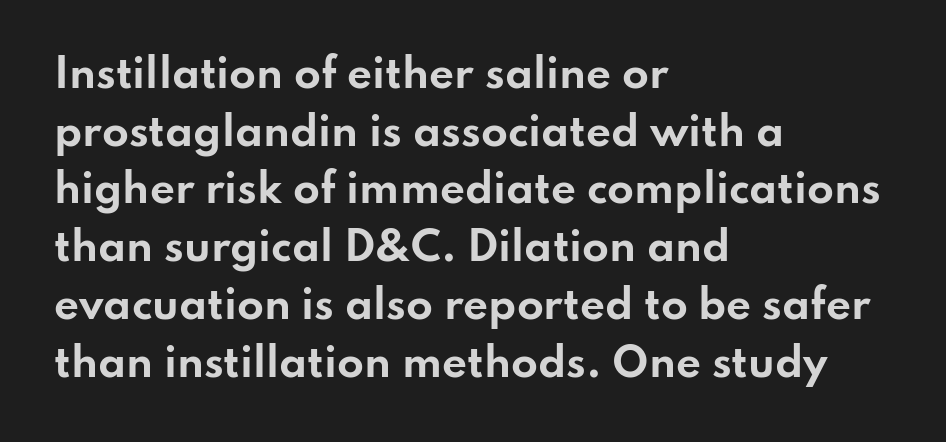
Q: Is the text bold? A: Yes.
Q: Is the text italic (slanted)? A: No, it is upright.
Q: Is the typeface a serif or a sans-serif typeface? A: Sans-serif.
Q: Is the text underlined? A: No.
Q: How is the paragraph aligned? A: Left-aligned.
Q: Is the spacing between letters normal or unusually wide? A: Normal.
Q: Is the spacing between lines tight, normal or loose? A: Normal.
Q: Width (condensed, normal, or wide)? A: Wide.
Q: Stroke contrast? A: Low.
Q: x-height? A: Small.
Q: Monospaced? A: No.
